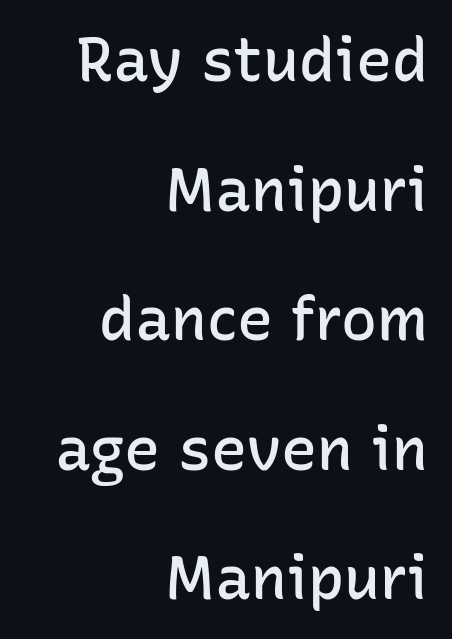
The image shows 60 px semibold sans-serif type, upright; set right-aligned, loose line spacing (2.16x), normal letter spacing, not underlined; low stroke contrast and a medium x-height.
